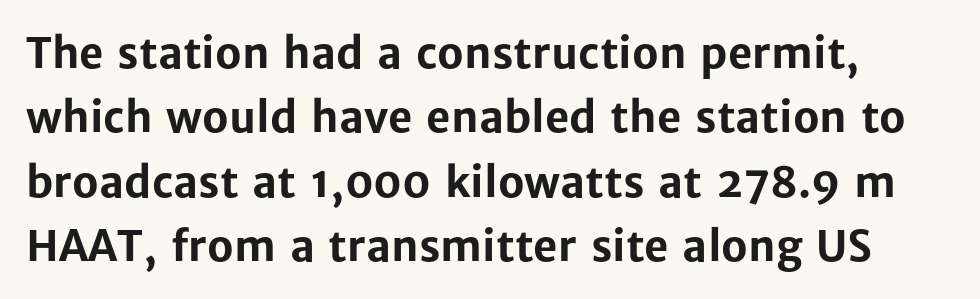
Q: Is the text bold? A: Yes.
Q: Is the text italic (slanted)? A: No, it is upright.
Q: Is the typeface a serif or a sans-serif typeface? A: Sans-serif.
Q: Is the text underlined? A: No.
Q: How is the paragraph aligned? A: Left-aligned.
Q: Is the spacing between letters normal or unusually wide? A: Normal.
Q: Is the spacing between lines tight, normal or loose? A: Normal.
Q: Width (condensed, normal, or wide)? A: Normal.
Q: Stroke contrast? A: Low.
Q: x-height? A: Medium.
Q: Monospaced? A: No.
